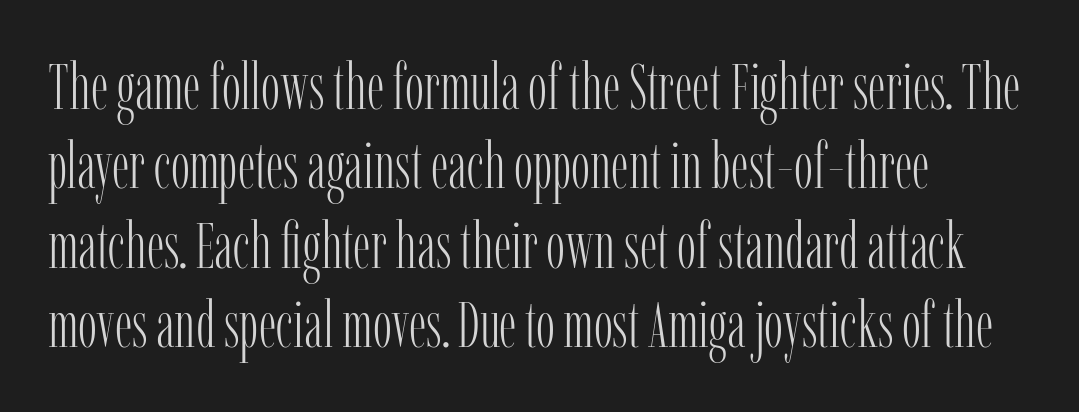
The image shows 64 px light, condensed serif type, upright; set left-aligned, line spacing 1.24x, normal letter spacing, not underlined; low stroke contrast and a medium x-height.
